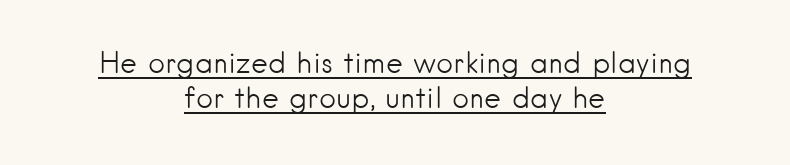
Q: Is the text bold? A: No.
Q: Is the text italic (slanted)? A: No, it is upright.
Q: Is the typeface a serif or a sans-serif typeface? A: Sans-serif.
Q: Is the text underlined? A: Yes.
Q: How is the paragraph aligned? A: Centered.
Q: Is the spacing between letters normal or unusually wide? A: Normal.
Q: Width (condensed, normal, or wide)? A: Normal.
Q: Stroke contrast? A: Low.
Q: x-height? A: Small.
Q: Monospaced? A: No.
